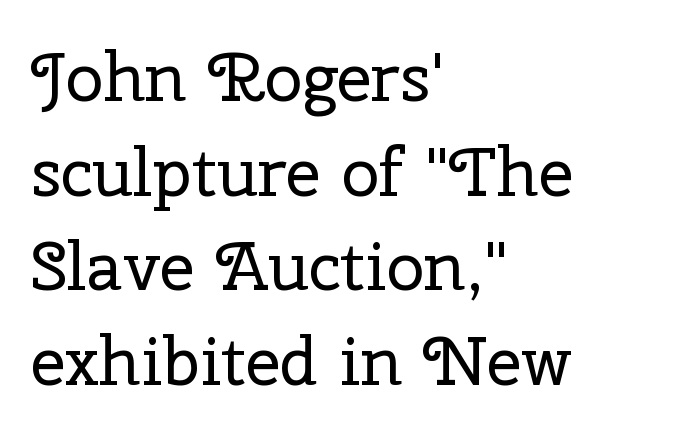
The image shows 68 px regular-weight serif type, upright; set left-aligned, normal line spacing (1.39x), normal letter spacing, not underlined; low stroke contrast and a medium x-height.
